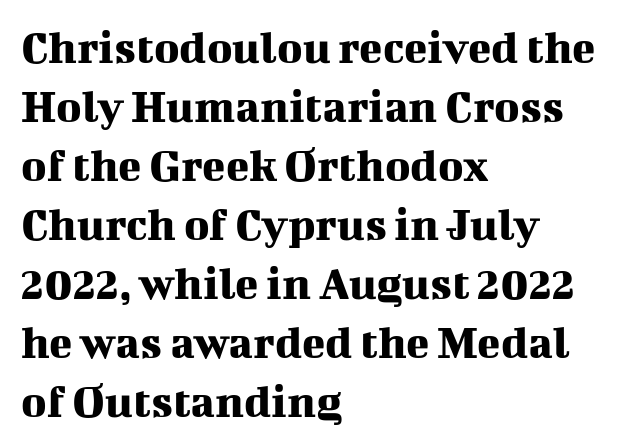
{"serif": "yes", "italic": "no", "width": "normal", "stroke_contrast": "medium", "x_height": "medium", "monospaced": "no", "underline": "no", "align": "left", "line_spacing_ratio": 1.23, "letter_spacing": "normal", "letter_spacing_em": 0.0, "glyph_px": 48}
